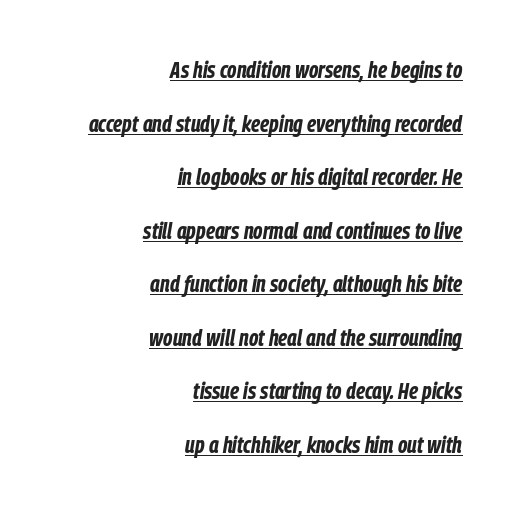
Q: Is the text bold? A: Yes.
Q: Is the text italic (slanted)? A: Yes, it leans right by about 9 degrees.
Q: Is the text underlined? A: Yes.
Q: How is the paragraph aligned? A: Right-aligned.
Q: Is the spacing between letters normal or unusually wide? A: Normal.
Q: Is the spacing between lines tight, normal or loose? A: Loose.
